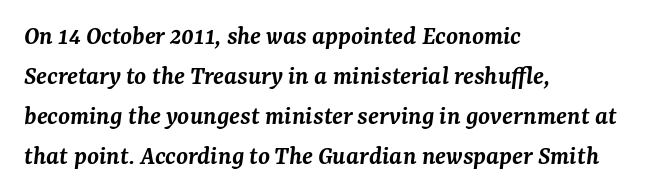
Q: Is the text bold? A: Semi-bold.
Q: Is the text italic (slanted)? A: Yes, it leans right by about 7 degrees.
Q: Is the text underlined? A: No.
Q: How is the paragraph aligned? A: Left-aligned.
Q: Is the spacing between letters normal or unusually wide? A: Normal.
Q: Is the spacing between lines tight, normal or loose? A: Normal.
